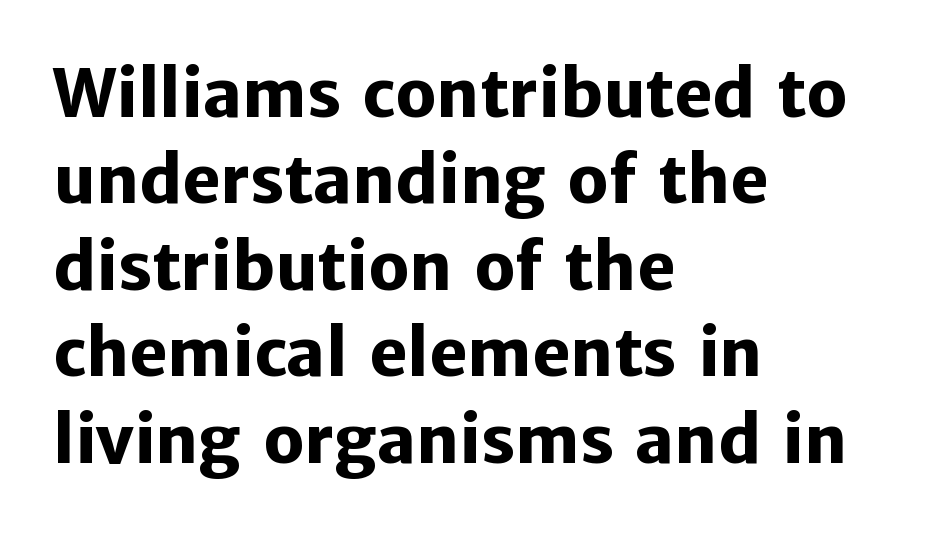
The image shows 65 px heavy sans-serif type, upright; set left-aligned, normal line spacing (1.33x), normal letter spacing, not underlined; low stroke contrast and a medium x-height.
